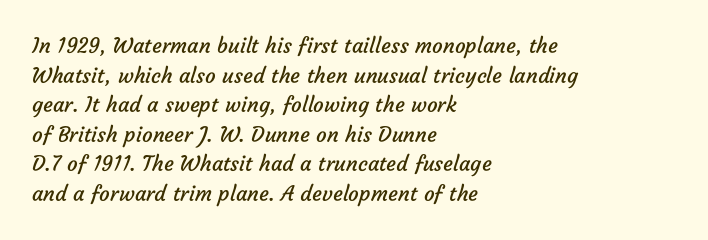
Q: Is the text bold? A: No.
Q: Is the text underlined? A: No.
Q: How is the paragraph aligned? A: Left-aligned.
Q: Is the spacing between letters normal or unusually wide? A: Normal.
Q: Is the spacing between lines tight, normal or loose? A: Normal.
